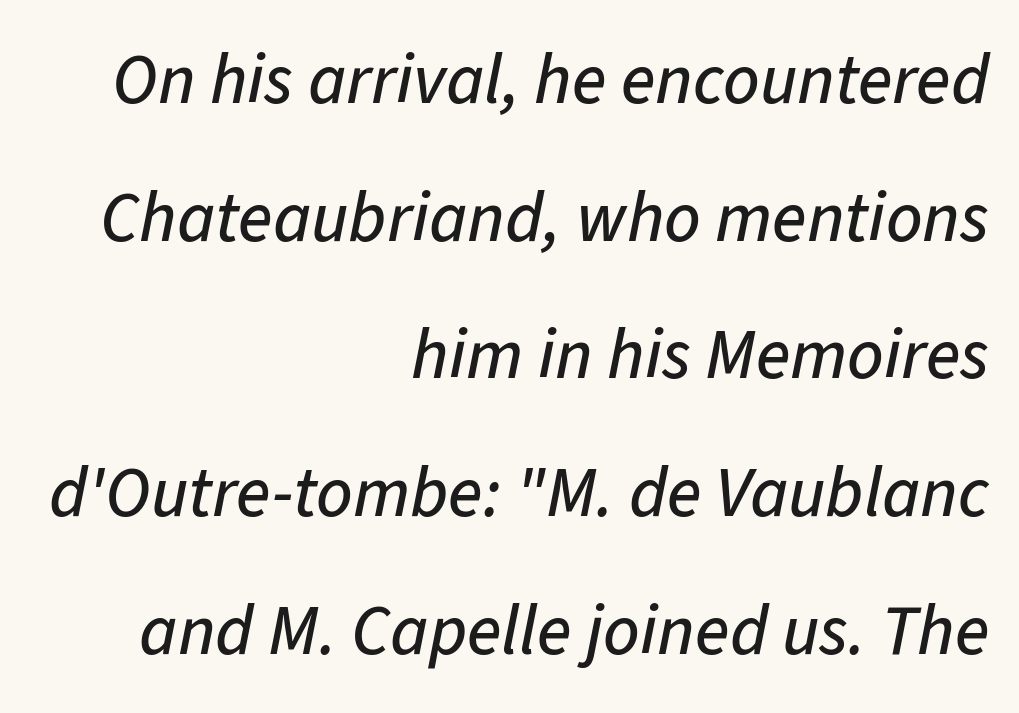
{"italic": "yes", "lean": "right", "slant_degrees": 11, "width": "normal", "stroke_contrast": "low", "x_height": "medium", "monospaced": "no", "underline": "no", "align": "right", "line_spacing": "loose", "line_spacing_ratio": 1.94, "letter_spacing": "normal", "letter_spacing_em": 0.0, "glyph_px": 71}
